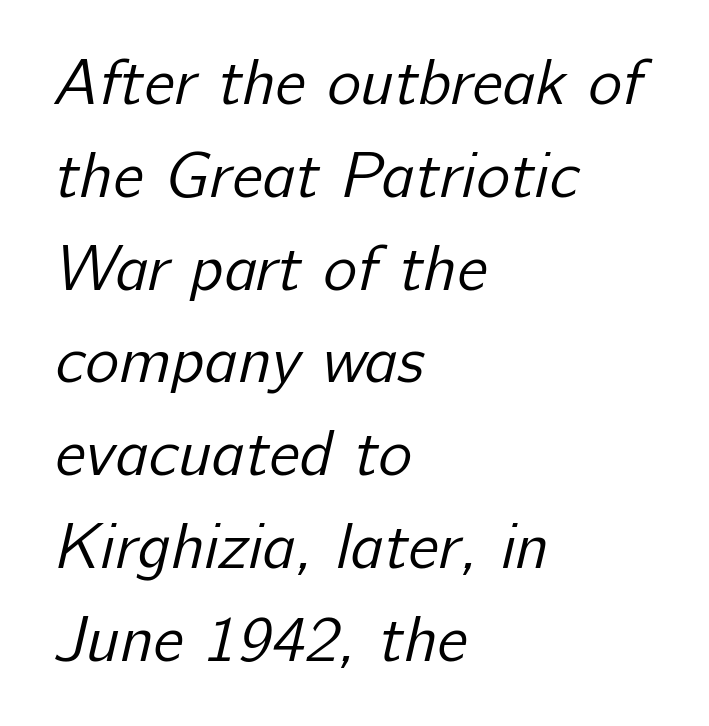
Each letter keeps its own natural width here, so spacing adapts to shape. The letters sit at their default tracking, neither squeezed nor spread. Weight: regular or lighter. The lines sit at an ordinary, default distance from one another. The paragraph shown leans on its left margin.
